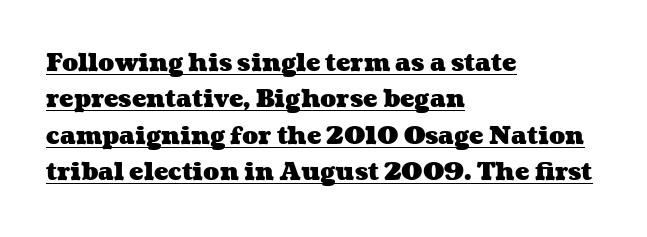
The image shows 24 px bold type; set left-aligned, normal line spacing (1.52x), normal letter spacing, underlined.
